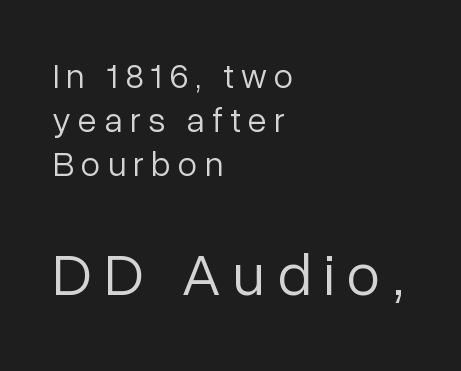
If you squint, the bottom block still reads clearly — it's the larger of the two. Stroke mass is kept to a normal reading level or below. Descender tails drop into unmarked territory. I'd call this a sans setting — the letters go barefoot. Do the letters lean? They stand straight. What's the leading like? Ordinary, nothing unusual.
